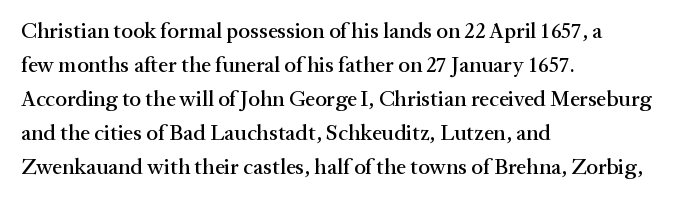
Inter-character spacing is left at the font's built-in metrics. A bare baseline throughout the passage. The typography opts for an upright posture over an oblique one. Casual observation: everything's shoved over to the left.
